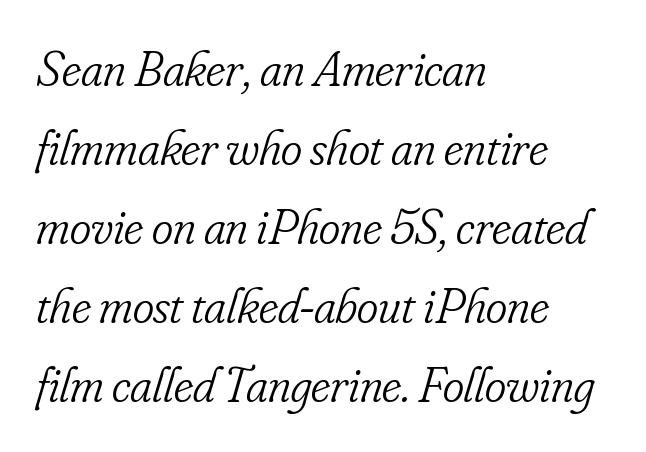
{"serif": "yes", "italic": "yes", "lean": "right", "slant_degrees": 16, "bold": "no", "weight": "light", "width": "condensed", "stroke_contrast": "low", "x_height": "small", "monospaced": "no", "underline": "no", "align": "left", "line_spacing": "normal", "line_spacing_ratio": 1.55, "letter_spacing": "normal", "letter_spacing_em": 0.0, "glyph_px": 51}
